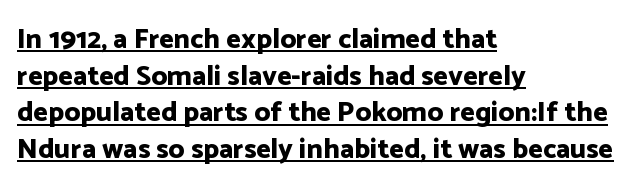
{"serif": "no", "italic": "no", "bold": "yes", "weight": "bold", "width": "normal", "stroke_contrast": "low", "x_height": "medium", "monospaced": "no", "underline": "yes", "align": "left", "line_spacing": "normal", "line_spacing_ratio": 1.31, "letter_spacing": "normal", "letter_spacing_em": 0.0, "glyph_px": 28}
